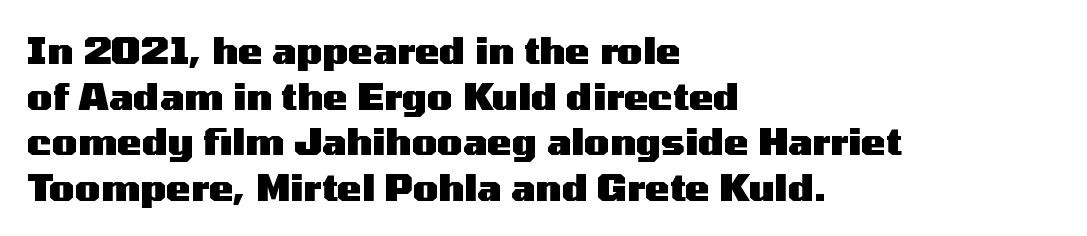
The image shows 37 px heavy, wide sans-serif type, upright; set left-aligned, line spacing 1.23x, normal letter spacing, not underlined; medium stroke contrast and a medium x-height.
